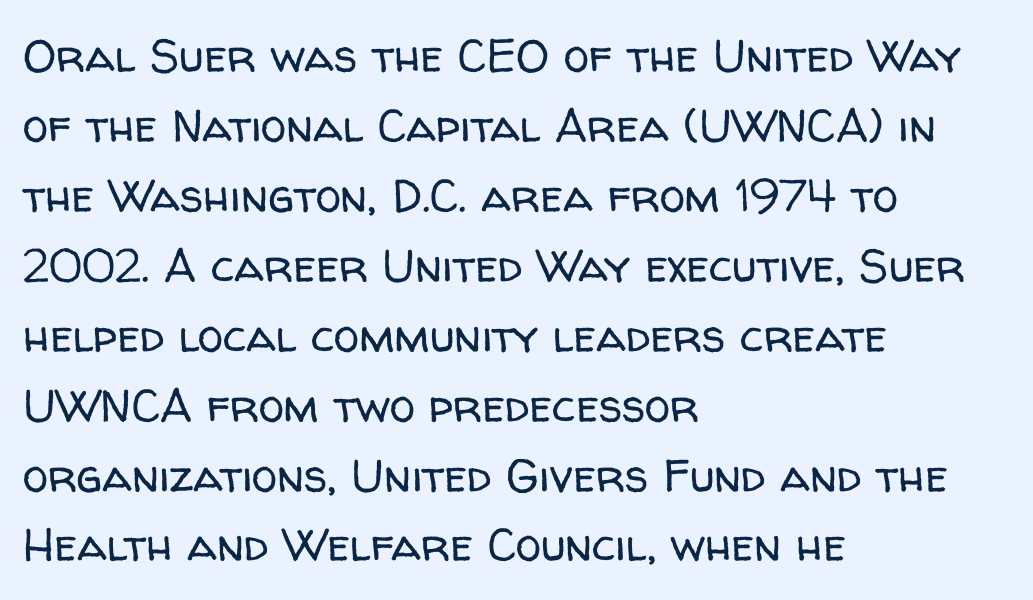
{"serif": "no", "italic": "no", "bold": "no", "weight": "regular", "width": "normal", "stroke_contrast": "low", "x_height": "medium", "monospaced": "no", "underline": "no", "align": "left", "line_spacing": "normal", "line_spacing_ratio": 1.52, "letter_spacing": "normal", "letter_spacing_em": 0.0, "glyph_px": 46}
